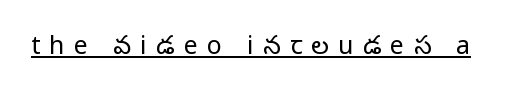
{"italic": "no", "bold": "no", "underline": "yes", "letter_spacing": "wide", "letter_spacing_em": 0.37, "glyph_px": 25}
